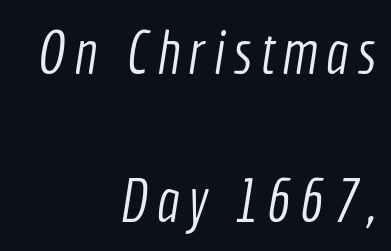
Q: Is the text bold? A: No.
Q: Is the typeface a serif or a sans-serif typeface? A: Sans-serif.
Q: Is the text underlined? A: No.
Q: How is the paragraph aligned? A: Right-aligned.
Q: Is the spacing between lines tight, normal or loose? A: Loose.
Q: Width (condensed, normal, or wide)? A: Condensed.
Q: x-height? A: Medium.
Q: Monospaced? A: No.
